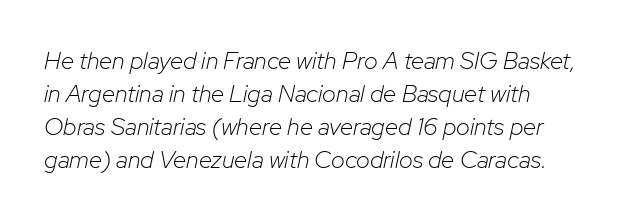
The image shows 24 px text type, italic (leaning right); set left-aligned, normal line spacing (1.38x), normal letter spacing, not underlined.
